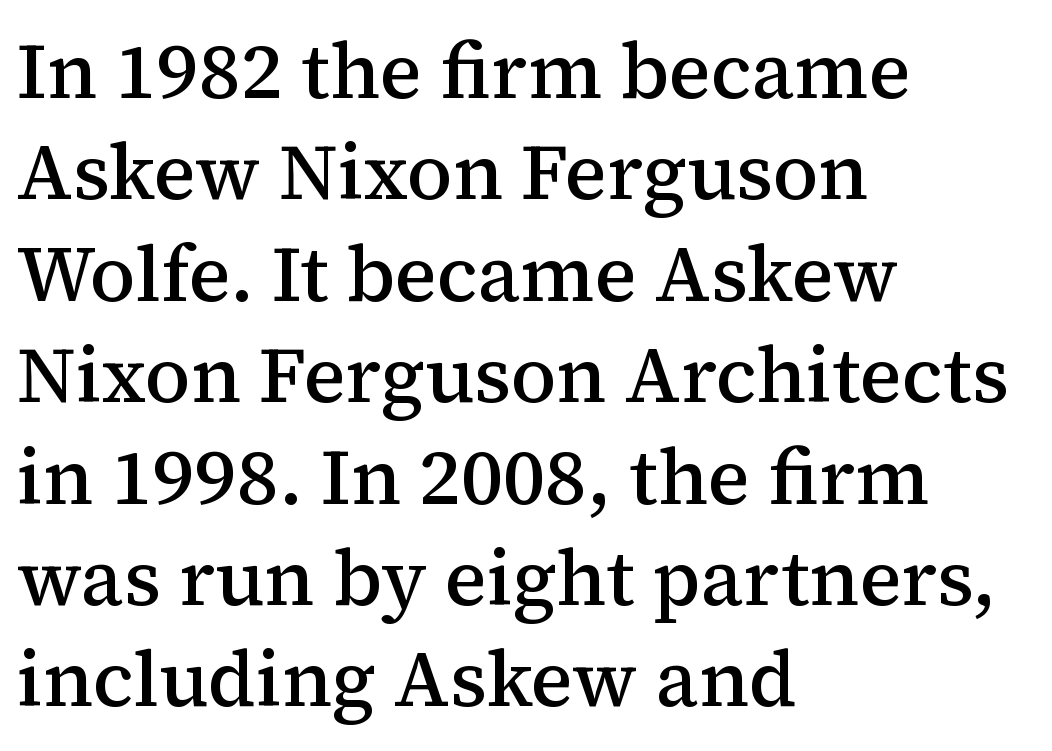
Q: Is the text bold? A: Semi-bold.
Q: Is the text italic (slanted)? A: No, it is upright.
Q: Is the typeface a serif or a sans-serif typeface? A: Serif.
Q: Is the text underlined? A: No.
Q: How is the paragraph aligned? A: Left-aligned.
Q: Is the spacing between letters normal or unusually wide? A: Normal.
Q: Is the spacing between lines tight, normal or loose? A: Normal.
Q: Width (condensed, normal, or wide)? A: Normal.
Q: Stroke contrast? A: Medium.
Q: x-height? A: Medium.
Q: Monospaced? A: No.
